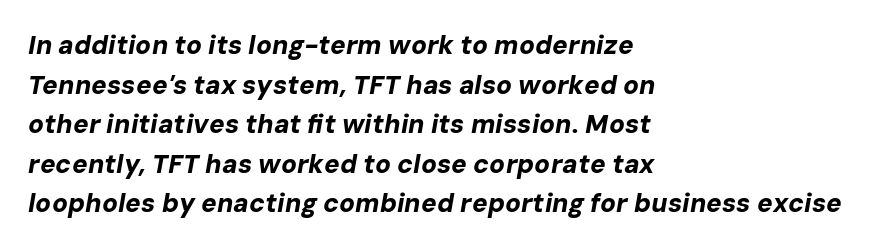
Q: Is the text bold? A: Yes.
Q: Is the text italic (slanted)? A: Yes, it leans right by about 10 degrees.
Q: Is the text underlined? A: No.
Q: How is the paragraph aligned? A: Left-aligned.
Q: Is the spacing between letters normal or unusually wide? A: Normal.
Q: Is the spacing between lines tight, normal or loose? A: Normal.
